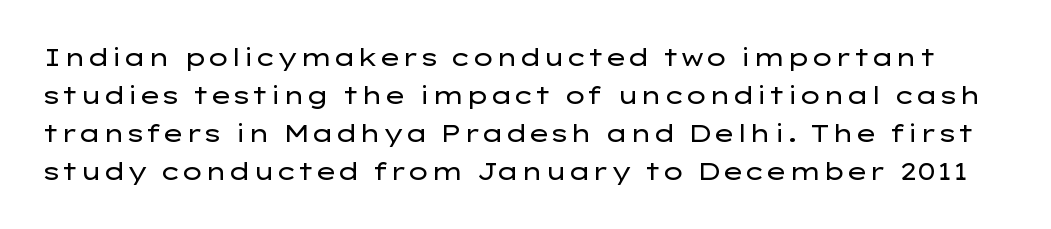
Q: Is the text bold? A: No.
Q: Is the text italic (slanted)? A: No, it is upright.
Q: Is the text underlined? A: No.
Q: Is the spacing between letters normal or unusually wide? A: Normal.
Q: Is the spacing between lines tight, normal or loose? A: Normal.
